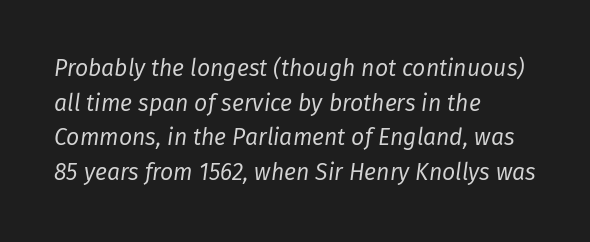
The image shows 23 px text type, italic (leaning right); set left-aligned, normal line spacing (1.51x), normal letter spacing, not underlined.
